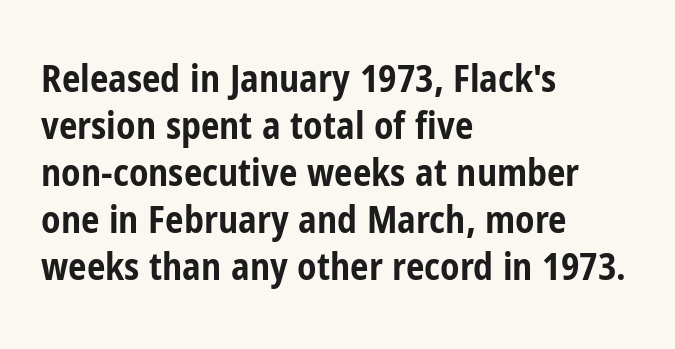
The image shows 37 px bold, condensed sans-serif type, upright; set left-aligned, normal line spacing (1.27x), normal letter spacing, not underlined; low stroke contrast and a medium x-height.
